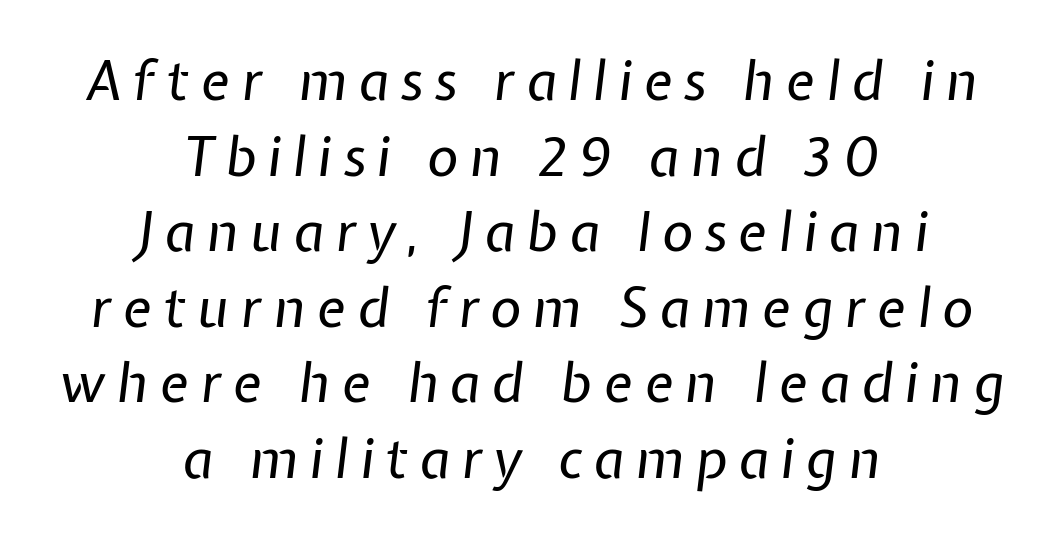
Clear beneath every line of the passage. The vertical gap from one line to the next is medium. The passage is arranged like a title page — every line centered. Caption: face not bold, strokes unweighted. A typesetter would call this proportional, since set widths differ per character.
